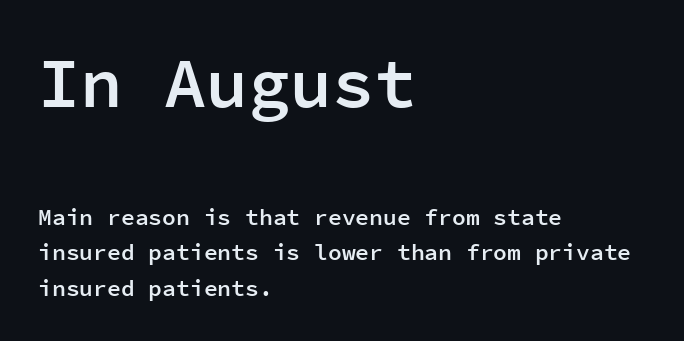
Q: Is the text bold? A: Semi-bold.
Q: Is the text italic (slanted)? A: No, it is upright.
Q: Is the typeface a serif or a sans-serif typeface? A: Sans-serif.
Q: Is the text underlined? A: No.
Q: How is the paragraph aligned? A: Left-aligned.
Q: Is the spacing between letters normal or unusually wide? A: Normal.
Q: Is the spacing between lines tight, normal or loose? A: Normal.
Q: Which block of text is set in a larger size, the first (top) or the second (bottom)? A: The first (top) one.
Q: Width (condensed, normal, or wide)? A: Normal.
Q: Stroke contrast? A: Low.
Q: x-height? A: Medium.
Q: Monospaced? A: Yes.
